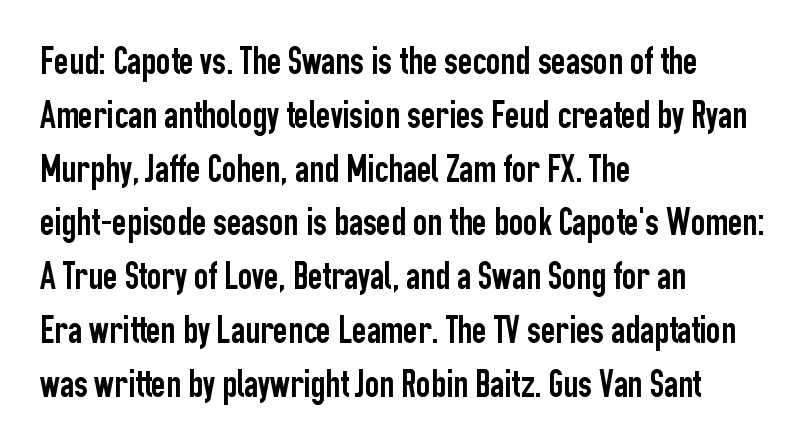
Q: Is the text italic (slanted)? A: No, it is upright.
Q: Is the typeface a serif or a sans-serif typeface? A: Sans-serif.
Q: Is the text underlined? A: No.
Q: How is the paragraph aligned? A: Left-aligned.
Q: Is the spacing between letters normal or unusually wide? A: Normal.
Q: Is the spacing between lines tight, normal or loose? A: Normal.
Q: Width (condensed, normal, or wide)? A: Condensed.
Q: Stroke contrast? A: Low.
Q: x-height? A: Medium.
Q: Monospaced? A: No.
